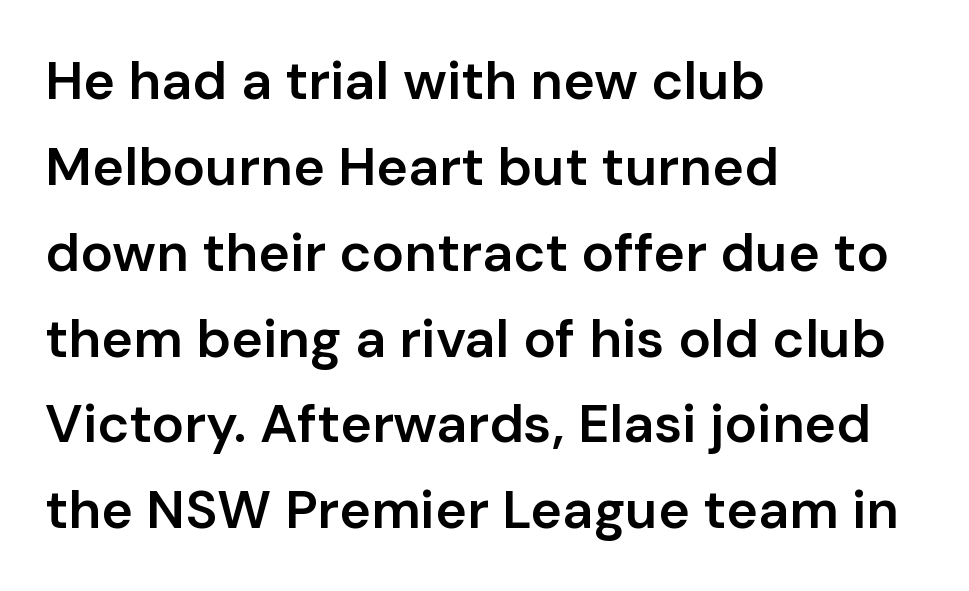
The image shows 54 px semibold sans-serif type, upright; set left-aligned, normal line spacing (1.59x), normal letter spacing, not underlined; low stroke contrast and a medium x-height.
